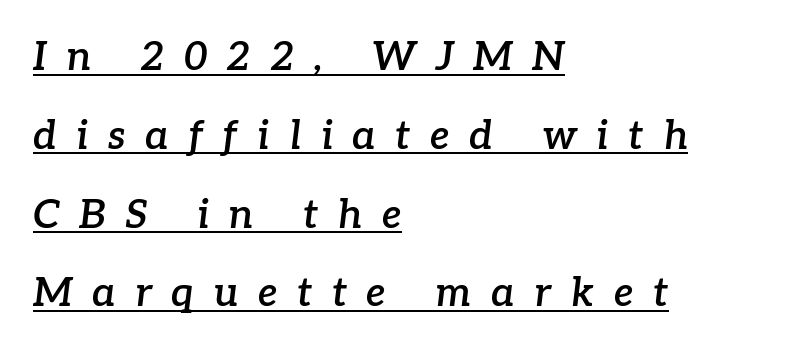
The image shows 40 px semibold serif type, italic (leaning right); set left-aligned, loose line spacing (1.97x), unusually wide letter spacing (+0.49 em), underlined; low stroke contrast and a medium x-height.
